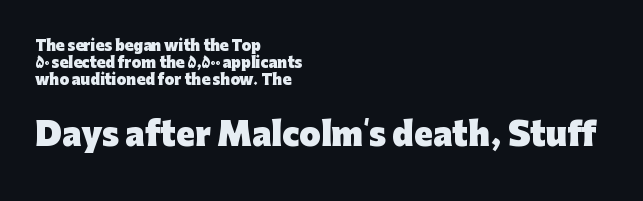
Varying glyph widths throughout — classic text-font behaviour. Of the two passages, the one underneath uses the larger point size. The typesetting leans heavy: a genuine bold. The type sits square on the baseline with zero lean.
